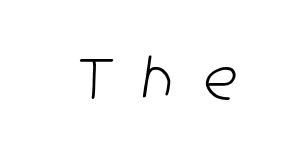
{"serif": "no", "width": "condensed", "stroke_contrast": "low", "x_height": "medium", "monospaced": "no", "underline": "no", "letter_spacing": "wide", "letter_spacing_em": 0.49, "glyph_px": 66}
